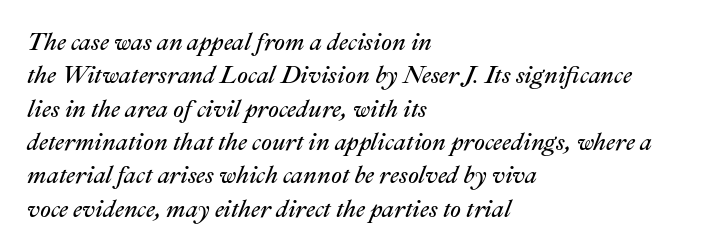
The image shows 24 px text type, italic (leaning right); set left-aligned, normal line spacing (1.39x), normal letter spacing, not underlined.
